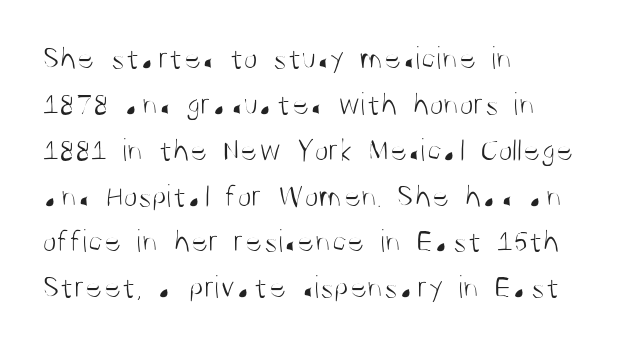
{"serif": "no", "italic": "no", "bold": "no", "weight": "light", "width": "condensed", "stroke_contrast": "medium", "x_height": "large", "monospaced": "no", "underline": "no", "align": "left", "line_spacing": "normal", "line_spacing_ratio": 1.39, "letter_spacing": "normal", "letter_spacing_em": 0.0, "glyph_px": 33}
